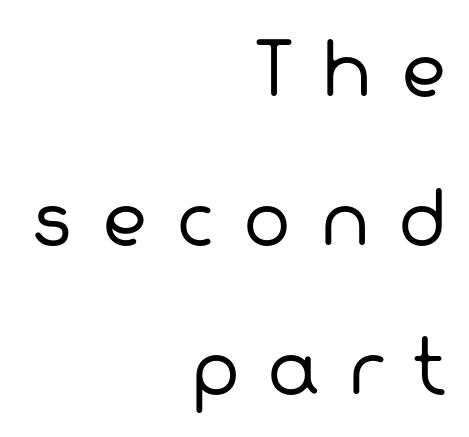
The image shows 71 px regular-weight sans-serif type; set right-aligned, loose line spacing (2.1x), unusually wide letter spacing (+0.41 em), not underlined; low stroke contrast and a medium x-height.
